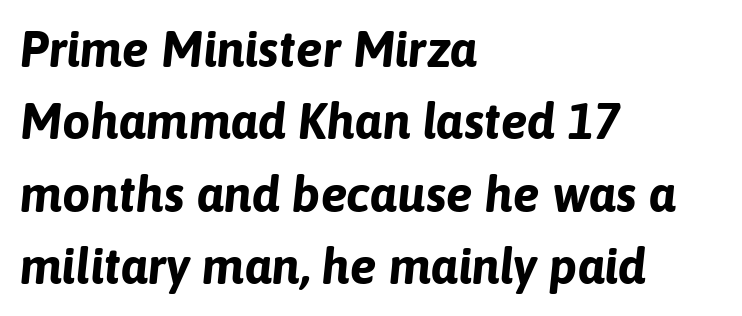
The image shows 50 px bold type, italic (leaning right); set left-aligned, normal line spacing (1.45x), normal letter spacing, not underlined; low stroke contrast and a medium x-height.
